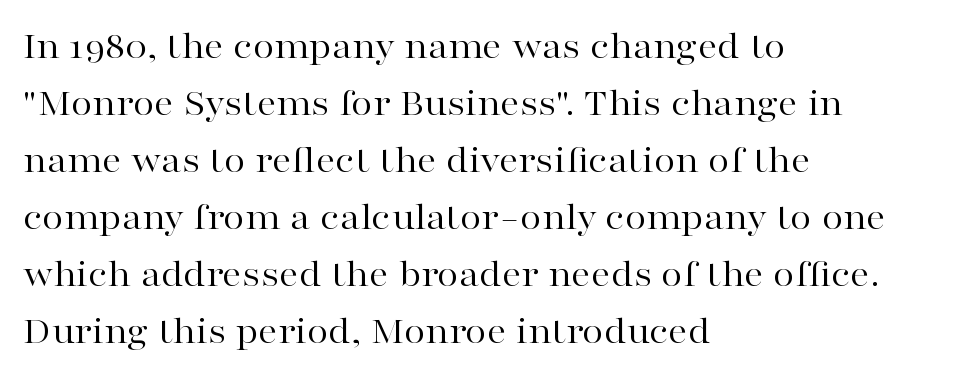
Counters stay open thanks to moderate or lighter strokes. The letters stand straight up with perfectly vertical stems. The space beneath each line is pristine and unruled. Successive baselines arrive at the customary interval. The passage shown has conventional tracking throughout. Examine the stroke ends and you'll spot serifs.
